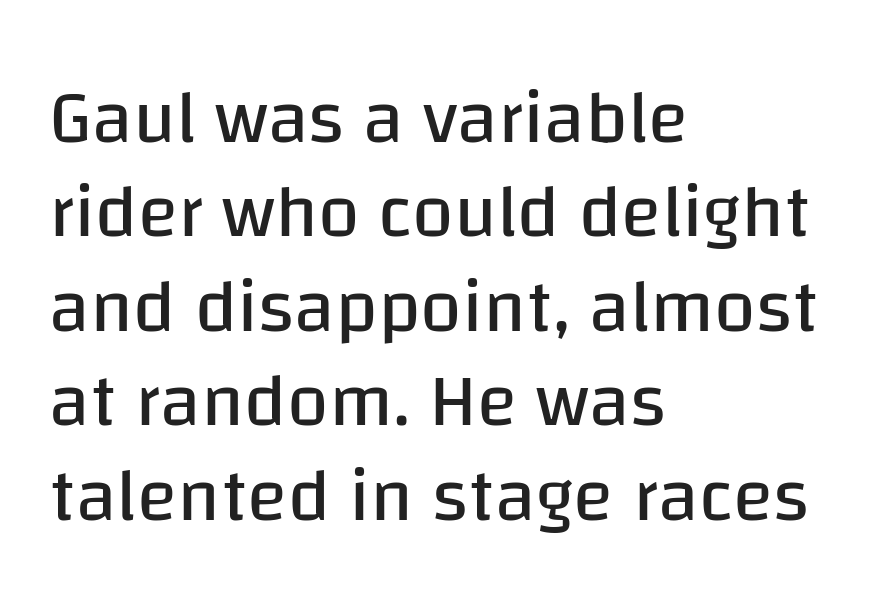
{"serif": "no", "italic": "no", "bold": "no", "weight": "regular", "width": "normal", "stroke_contrast": "low", "x_height": "large", "monospaced": "no", "underline": "no", "align": "left", "line_spacing": "normal", "line_spacing_ratio": 1.26, "letter_spacing": "normal", "letter_spacing_em": 0.0, "glyph_px": 75}
